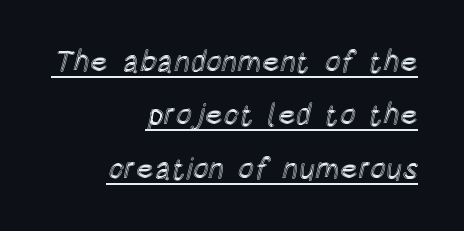
Character widths vary here, with narrow letters taking less room than wide ones. Observe the ordinary spacing: letters are neighbours, not strangers. A baseline rule has been typeset under these characters. These lines stack with their right ends in a neat column.
